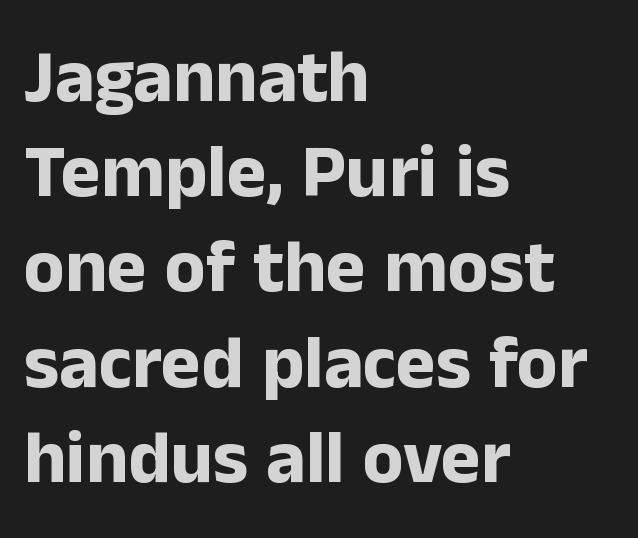
{"serif": "no", "italic": "no", "bold": "yes", "weight": "bold", "width": "normal", "stroke_contrast": "low", "x_height": "medium", "monospaced": "no", "underline": "no", "align": "left", "line_spacing": "normal", "line_spacing_ratio": 1.27, "letter_spacing": "normal", "letter_spacing_em": 0.0, "glyph_px": 75}
